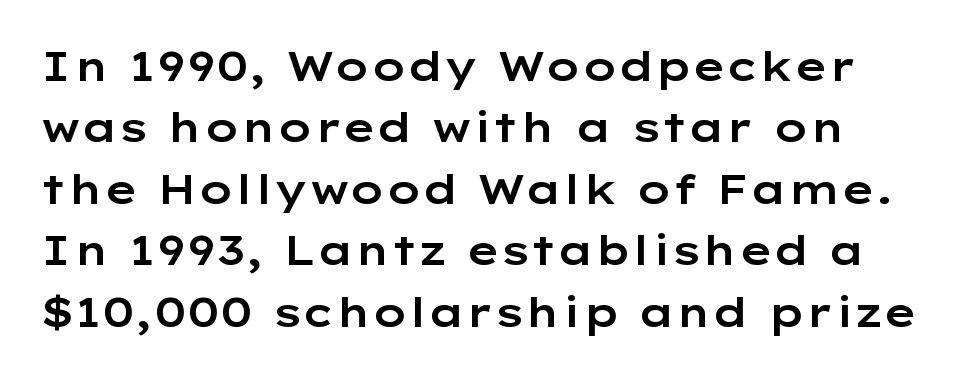
Glyph-to-glyph distance matches everyday printed text. The letters advance in unequal steps, a hallmark of proportional type. To sum up the face: it is a sans, with no serifs. Any mark beneath the type? The region is blank. Is the block centered? No — it sits flush against the left margin.
